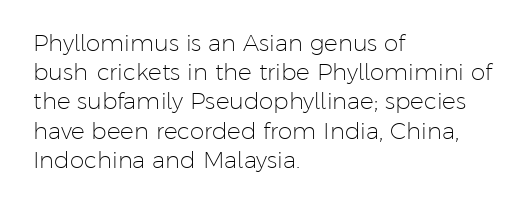
Nothing unusual about the tracking: characters are spaced as the font intends. Caption: multi-line text, flush left, ragged right. How would I describe the line gaps? Plain and ordinary. Unbolded letterforms with no extra heft.
